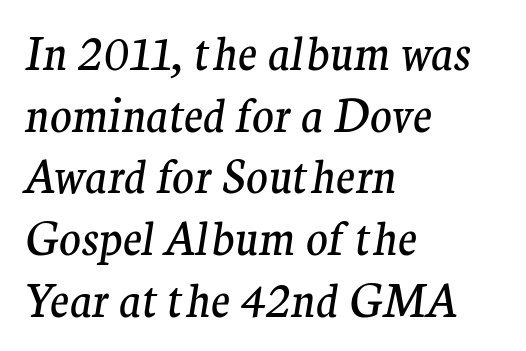
Q: Is the text bold? A: No.
Q: Is the text italic (slanted)? A: Yes, it leans right by about 9 degrees.
Q: Is the typeface a serif or a sans-serif typeface? A: Serif.
Q: Is the text underlined? A: No.
Q: How is the paragraph aligned? A: Left-aligned.
Q: Is the spacing between letters normal or unusually wide? A: Normal.
Q: Is the spacing between lines tight, normal or loose? A: Normal.
Q: Width (condensed, normal, or wide)? A: Normal.
Q: Stroke contrast? A: Medium.
Q: x-height? A: Medium.
Q: Monospaced? A: No.
